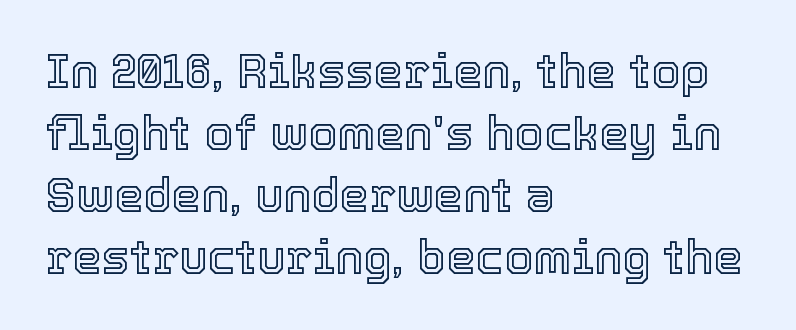
The image shows 47 px text type, upright; set left-aligned, normal line spacing (1.32x), normal letter spacing, not underlined; a medium x-height.
